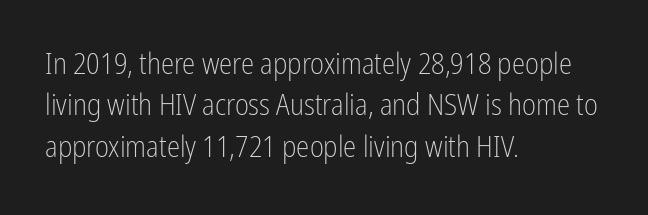
Font category for this specimen: sans-serif. Visually the block forms a straight wall on the left and a jagged coastline on the right. Does the leading feel generous? No, just average. Weight: regular or lighter.
